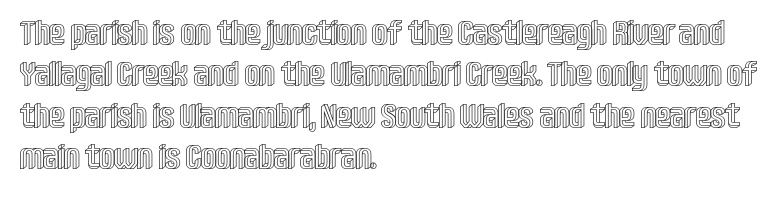
The image shows 34 px condensed type, upright; set left-aligned, line spacing 1.22x, normal letter spacing, not underlined; a large x-height.
